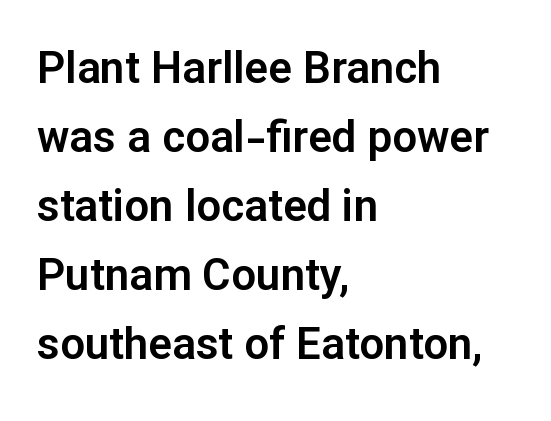
The image shows 44 px sans-serif type, upright; set left-aligned, normal line spacing (1.57x), normal letter spacing, not underlined; low stroke contrast and a medium x-height.
